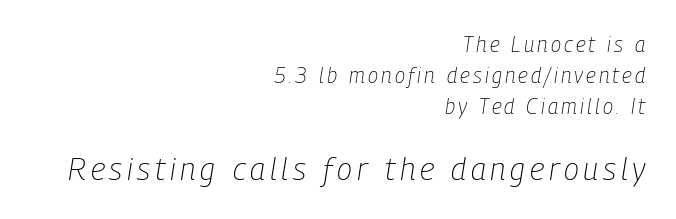
The image shows 31 px light, condensed type, italic (leaning right); set right-aligned, normal line spacing (1.48x), not underlined; the second (bottom) block is 1.48x larger; low stroke contrast and a medium x-height.
